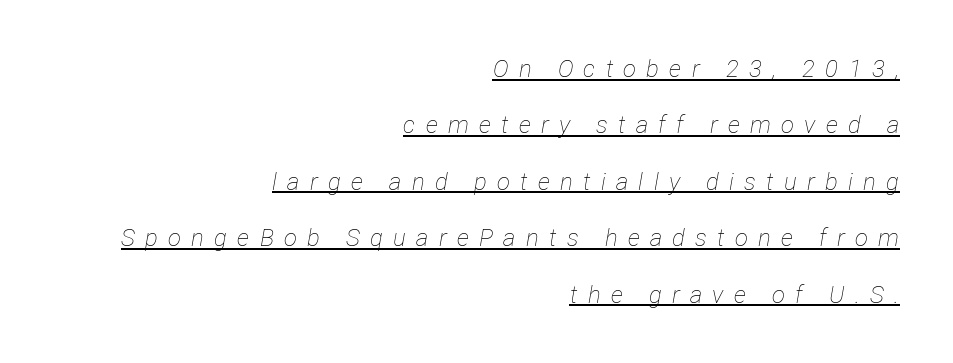
The image shows 24 px text type, italic (leaning right); set right-aligned, loose line spacing (2.35x), unusually wide letter spacing (+0.43 em), underlined.
